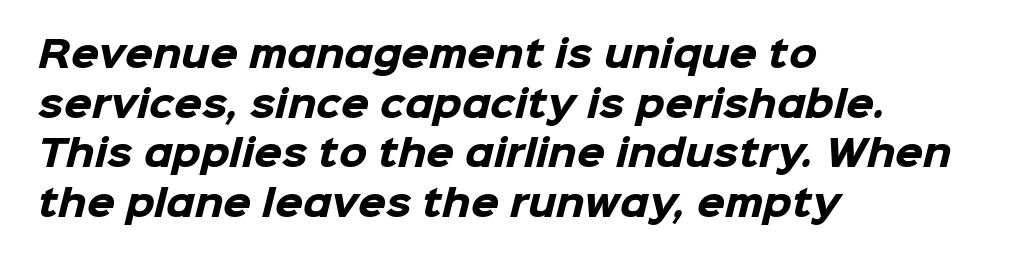
Q: Is the text bold? A: Yes.
Q: Is the typeface a serif or a sans-serif typeface? A: Sans-serif.
Q: Is the text underlined? A: No.
Q: How is the paragraph aligned? A: Left-aligned.
Q: Is the spacing between letters normal or unusually wide? A: Normal.
Q: Is the spacing between lines tight, normal or loose? A: Normal.
Q: Width (condensed, normal, or wide)? A: Normal.
Q: Stroke contrast? A: Low.
Q: x-height? A: Medium.
Q: Monospaced? A: No.
